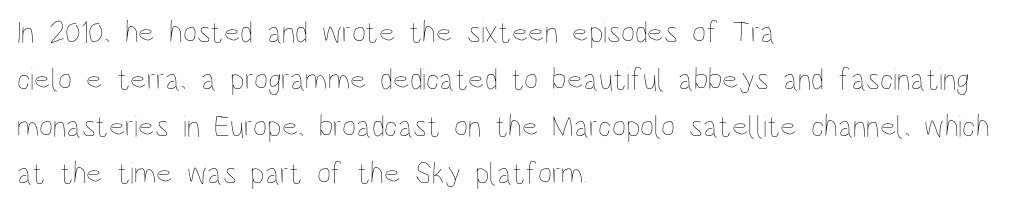
{"italic": "no", "bold": "no", "weight": "thin", "width": "condensed", "stroke_contrast": "low", "x_height": "large", "monospaced": "no", "underline": "no", "align": "left", "line_spacing": "normal", "line_spacing_ratio": 1.52, "letter_spacing": "normal", "letter_spacing_em": 0.0, "glyph_px": 31}
